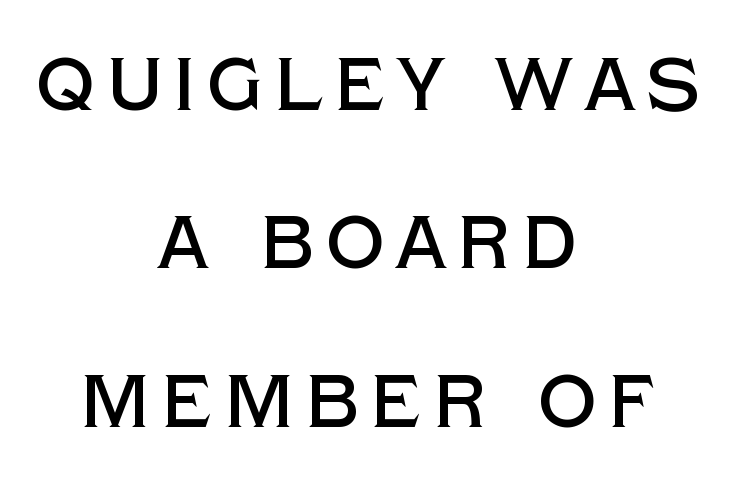
Q: Is the text italic (slanted)? A: No, it is upright.
Q: Is the typeface a serif or a sans-serif typeface? A: Sans-serif.
Q: Is the text underlined? A: No.
Q: How is the paragraph aligned? A: Centered.
Q: Is the spacing between lines tight, normal or loose? A: Loose.
Q: Width (condensed, normal, or wide)? A: Normal.
Q: x-height? A: Large.
Q: Monospaced? A: No.
